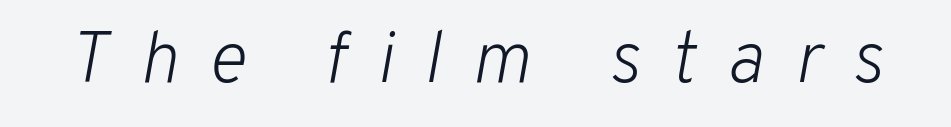
The image shows 73 px light type, italic (leaning right); set unusually wide letter spacing (+0.42 em), not underlined; low stroke contrast and a medium x-height.
